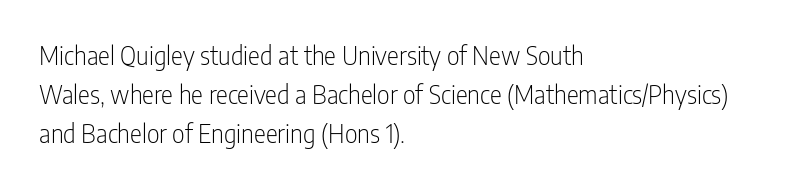
{"italic": "no", "bold": "no", "underline": "no", "align": "left", "line_spacing": "normal", "line_spacing_ratio": 1.56, "letter_spacing": "normal", "letter_spacing_em": 0.0, "glyph_px": 25}
